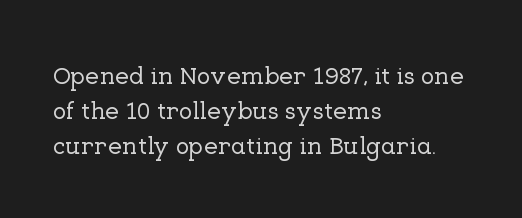
The image shows 25 px text type, upright; set left-aligned, normal line spacing (1.4x), normal letter spacing, not underlined.
